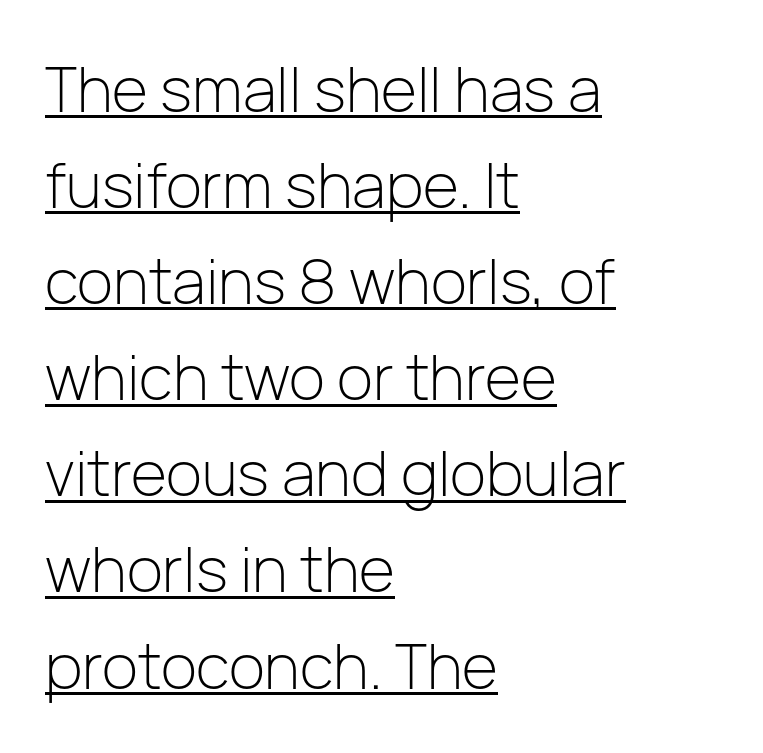
{"serif": "no", "italic": "no", "bold": "no", "weight": "light", "width": "normal", "stroke_contrast": "low", "x_height": "medium", "monospaced": "no", "underline": "yes", "align": "left", "line_spacing": "normal", "line_spacing_ratio": 1.55, "letter_spacing": "normal", "letter_spacing_em": 0.0, "glyph_px": 62}
